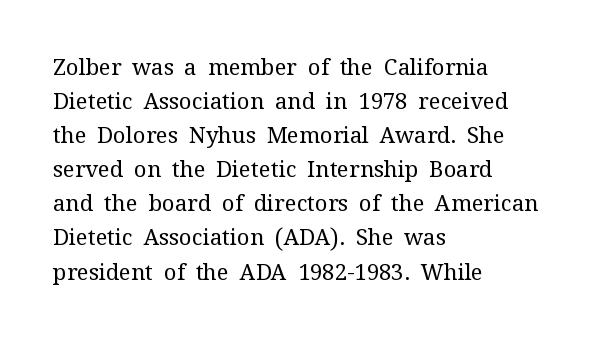
Q: Is the text bold? A: No.
Q: Is the text italic (slanted)? A: No, it is upright.
Q: Is the text underlined? A: No.
Q: How is the paragraph aligned? A: Left-aligned.
Q: Is the spacing between letters normal or unusually wide? A: Normal.
Q: Is the spacing between lines tight, normal or loose? A: Normal.
